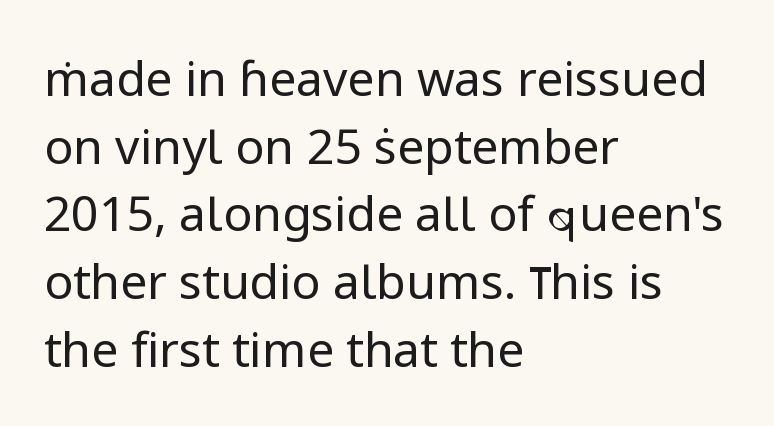
Q: Is the text bold? A: No.
Q: Is the text italic (slanted)? A: No, it is upright.
Q: Is the typeface a serif or a sans-serif typeface? A: Sans-serif.
Q: Is the text underlined? A: No.
Q: How is the paragraph aligned? A: Left-aligned.
Q: Is the spacing between letters normal or unusually wide? A: Normal.
Q: Is the spacing between lines tight, normal or loose? A: Normal.
Q: Width (condensed, normal, or wide)? A: Normal.
Q: Stroke contrast? A: Low.
Q: x-height? A: Medium.
Q: Monospaced? A: No.
